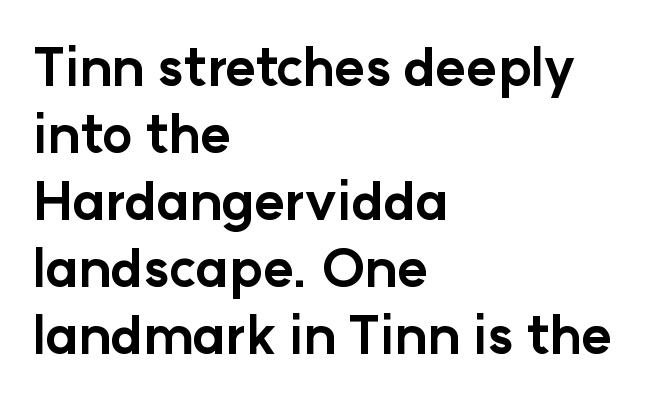
The image shows 52 px bold sans-serif type, upright; set left-aligned, normal line spacing (1.29x), normal letter spacing, not underlined; low stroke contrast and a medium x-height.
